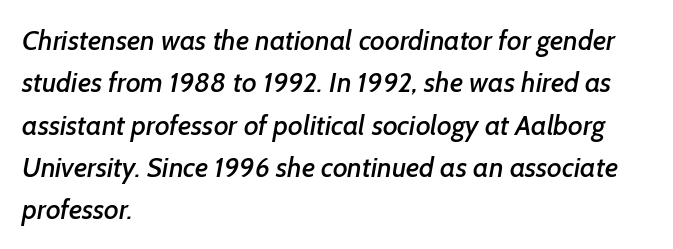
Q: Is the typeface a serif or a sans-serif typeface? A: Sans-serif.
Q: Is the text underlined? A: No.
Q: How is the paragraph aligned? A: Left-aligned.
Q: Is the spacing between letters normal or unusually wide? A: Normal.
Q: Is the spacing between lines tight, normal or loose? A: Normal.
Q: Width (condensed, normal, or wide)? A: Normal.
Q: Stroke contrast? A: Low.
Q: x-height? A: Medium.
Q: Monospaced? A: No.
